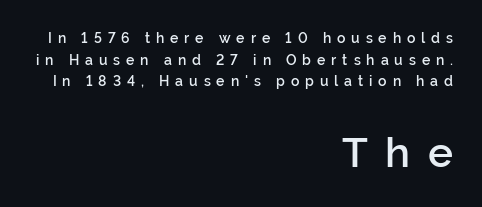
{"serif": "no", "italic": "no", "bold": "semi", "weight": "semibold", "width": "normal", "stroke_contrast": "low", "x_height": "medium", "monospaced": "no", "underline": "no", "align": "right", "line_spacing": "normal", "line_spacing_ratio": 1.54, "letter_spacing": "wide", "letter_spacing_em": 0.42, "larger_block": "second", "size_ratio": 3.0, "glyph_px": 42}
